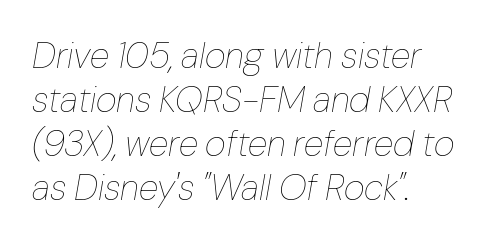
Q: Is the text bold? A: No.
Q: Is the text italic (slanted)? A: Yes, it leans right by about 10 degrees.
Q: Is the text underlined? A: No.
Q: How is the paragraph aligned? A: Left-aligned.
Q: Is the spacing between letters normal or unusually wide? A: Normal.
Q: Width (condensed, normal, or wide)? A: Normal.
Q: Stroke contrast? A: Low.
Q: x-height? A: Medium.
Q: Monospaced? A: No.
